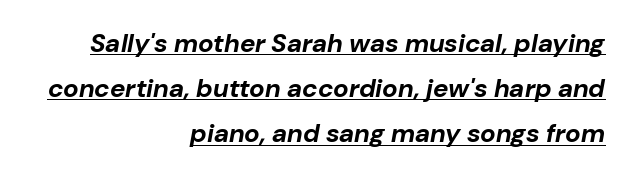
{"italic": "yes", "lean": "right", "slant_degrees": 10, "bold": "yes", "underline": "yes", "align": "right", "line_spacing_ratio": 1.74, "letter_spacing": "normal", "letter_spacing_em": 0.0, "glyph_px": 26}
